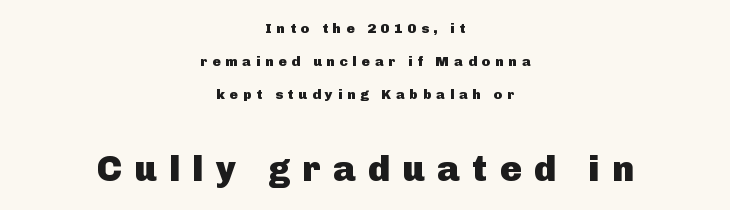
Q: Is the text bold? A: Yes.
Q: Is the text italic (slanted)? A: No, it is upright.
Q: Is the typeface a serif or a sans-serif typeface? A: Sans-serif.
Q: Is the text underlined? A: No.
Q: How is the paragraph aligned? A: Centered.
Q: Is the spacing between letters normal or unusually wide? A: Unusually wide.
Q: Is the spacing between lines tight, normal or loose? A: Loose.
Q: Which block of text is set in a larger size, the first (top) or the second (bottom)? A: The second (bottom) one.
Q: Width (condensed, normal, or wide)? A: Normal.
Q: Stroke contrast? A: Low.
Q: x-height? A: Medium.
Q: Monospaced? A: No.
